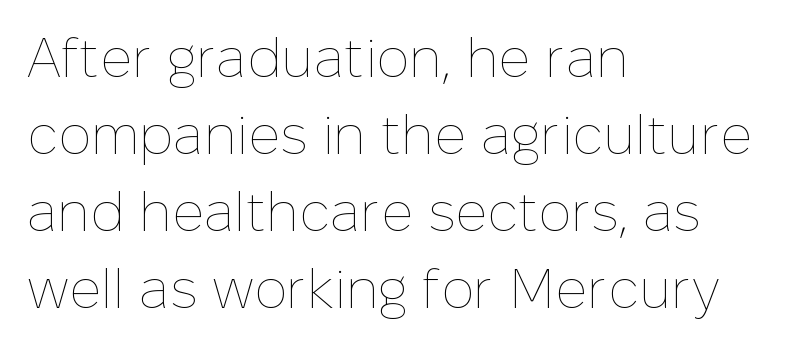
Left-aligned paragraph, ragged on the right. Does extra space separate the letters? No, they use regular spacing. The letters advance in unequal steps, a hallmark of proportional type. No extra ink here — the face is not bold. The space beneath each line is pristine and unruled.
